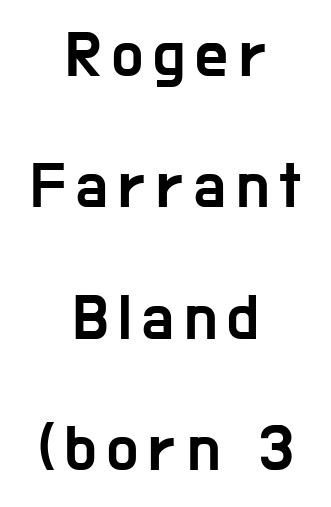
{"serif": "no", "italic": "no", "width": "condensed", "stroke_contrast": "low", "x_height": "medium", "monospaced": "no", "underline": "no", "align": "center", "line_spacing": "loose", "line_spacing_ratio": 2.02, "glyph_px": 65}
